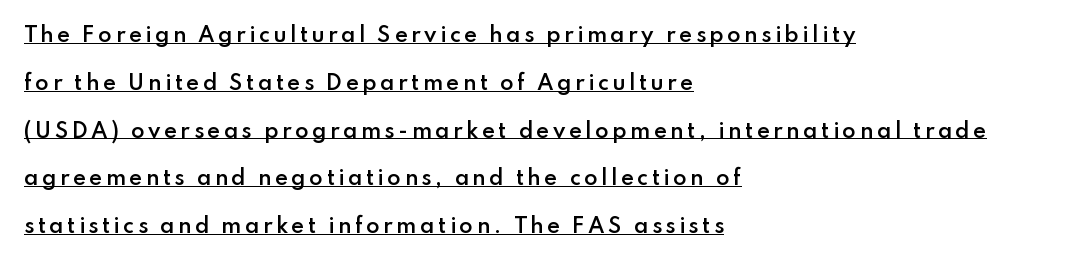
Typeset ragged right — the left edge is the straight one. Students, this is semibold: more ink than regular, less than bold. A typesetter would mark this as roman, not italic. You can see a thin bar hugging the bottom of the glyphs. Line spacing here is loose.
